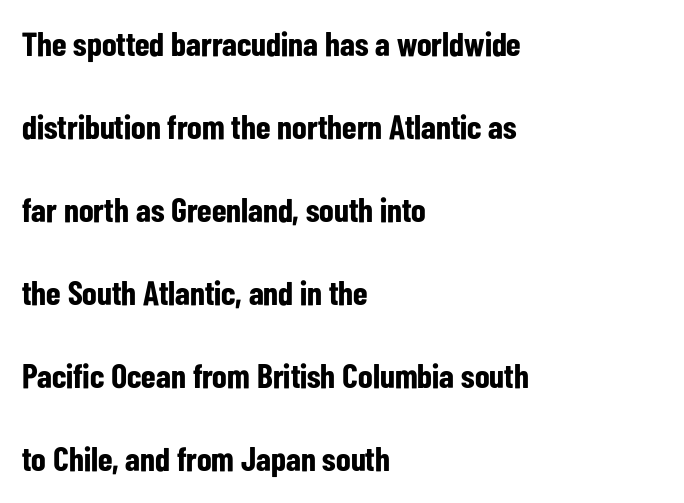
{"serif": "no", "italic": "no", "bold": "yes", "weight": "bold", "width": "condensed", "stroke_contrast": "low", "x_height": "medium", "monospaced": "no", "underline": "no", "align": "left", "line_spacing": "loose", "line_spacing_ratio": 2.44, "letter_spacing": "normal", "letter_spacing_em": 0.0, "glyph_px": 34}
